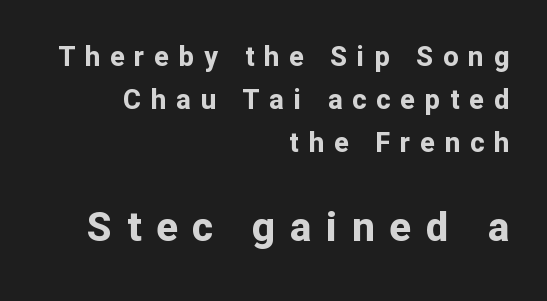
{"serif": "no", "italic": "no", "bold": "yes", "weight": "bold", "width": "normal", "stroke_contrast": "low", "x_height": "medium", "monospaced": "no", "underline": "no", "align": "right", "line_spacing": "normal", "line_spacing_ratio": 1.59, "letter_spacing": "wide", "letter_spacing_em": 0.37, "larger_block": "second", "size_ratio": 1.48, "glyph_px": 40}
